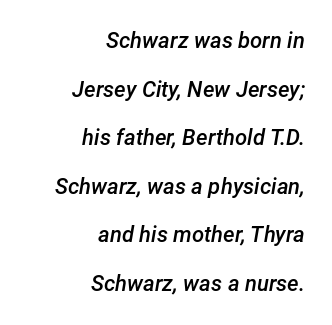
{"italic": "yes", "lean": "right", "slant_degrees": 12, "bold": "semi", "underline": "no", "align": "right", "line_spacing": "loose", "line_spacing_ratio": 2.21, "letter_spacing": "normal", "letter_spacing_em": 0.0, "glyph_px": 22}
